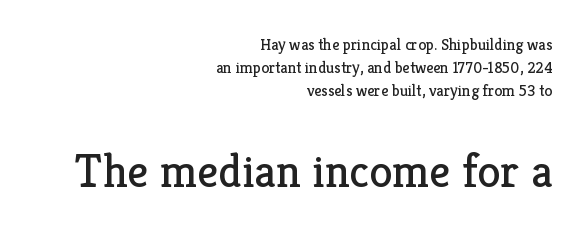
Q: Is the text bold? A: No.
Q: Is the text italic (slanted)? A: No, it is upright.
Q: Is the typeface a serif or a sans-serif typeface? A: Serif.
Q: Is the text underlined? A: No.
Q: How is the paragraph aligned? A: Right-aligned.
Q: Is the spacing between letters normal or unusually wide? A: Normal.
Q: Is the spacing between lines tight, normal or loose? A: Normal.
Q: Which block of text is set in a larger size, the first (top) or the second (bottom)? A: The second (bottom) one.
Q: Width (condensed, normal, or wide)? A: Normal.
Q: Stroke contrast? A: Low.
Q: x-height? A: Medium.
Q: Monospaced? A: No.
